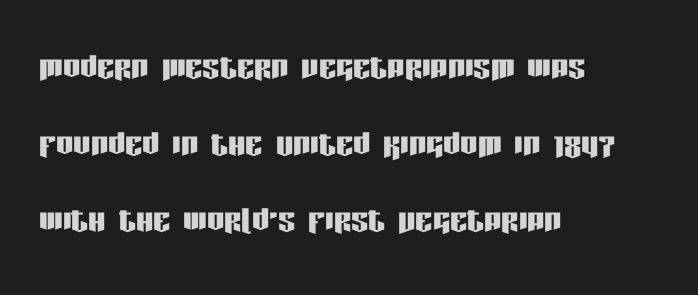
Q: Is the text italic (slanted)? A: No, it is upright.
Q: Is the typeface a serif or a sans-serif typeface? A: Sans-serif.
Q: Is the text underlined? A: No.
Q: How is the paragraph aligned? A: Left-aligned.
Q: Is the spacing between letters normal or unusually wide? A: Normal.
Q: Width (condensed, normal, or wide)? A: Condensed.
Q: Stroke contrast? A: Low.
Q: x-height? A: Large.
Q: Monospaced? A: No.
